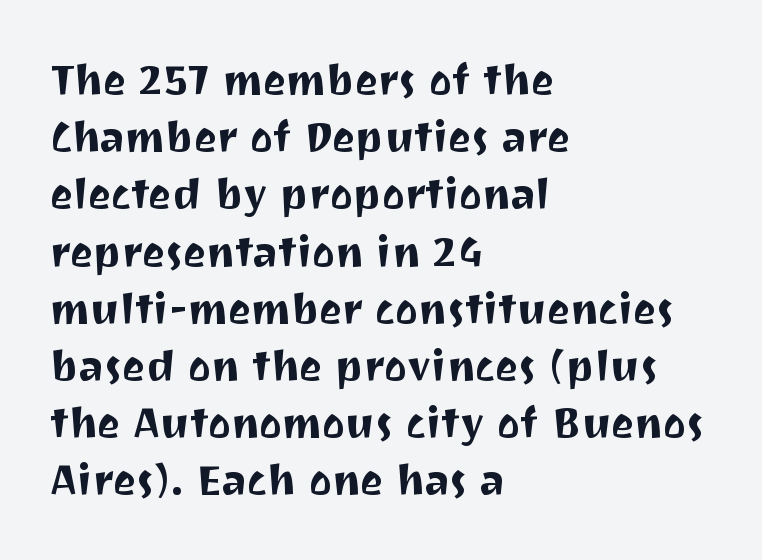
{"serif": "no", "italic": "no", "width": "normal", "stroke_contrast": "medium", "x_height": "medium", "monospaced": "no", "underline": "no", "align": "left", "line_spacing": "normal", "line_spacing_ratio": 1.33, "letter_spacing": "normal", "letter_spacing_em": 0.0, "glyph_px": 43}
